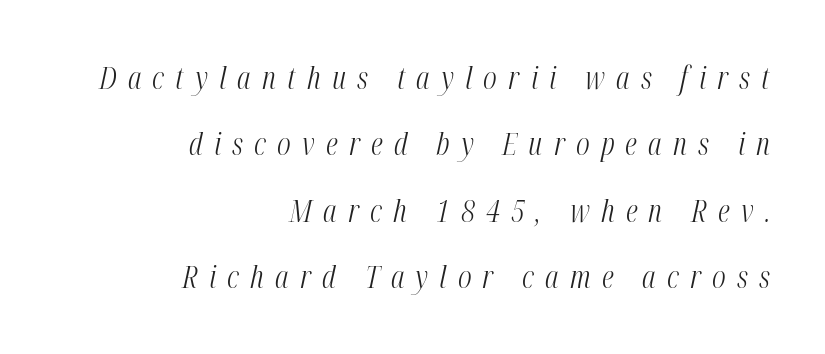
Q: Is the text bold? A: No.
Q: Is the text italic (slanted)? A: Yes, it leans right by about 12 degrees.
Q: Is the text underlined? A: No.
Q: How is the paragraph aligned? A: Right-aligned.
Q: Is the spacing between letters normal or unusually wide? A: Unusually wide.
Q: Is the spacing between lines tight, normal or loose? A: Loose.
Q: Width (condensed, normal, or wide)? A: Condensed.
Q: Stroke contrast? A: Medium.
Q: x-height? A: Medium.
Q: Monospaced? A: No.
